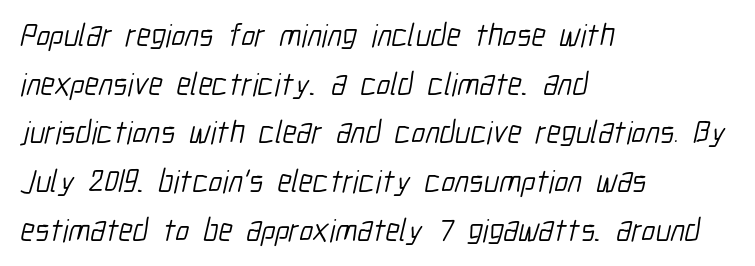
{"serif": "no", "bold": "no", "weight": "light", "width": "condensed", "stroke_contrast": "low", "x_height": "medium", "monospaced": "no", "underline": "no", "align": "left", "line_spacing": "normal", "line_spacing_ratio": 1.52, "letter_spacing": "normal", "letter_spacing_em": 0.0, "glyph_px": 32}
